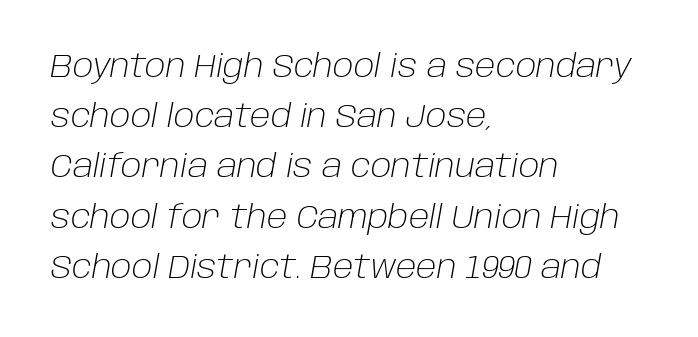
The image shows 32 px light type, italic (leaning right); set left-aligned, normal line spacing (1.57x), normal letter spacing, not underlined; low stroke contrast and a large x-height.
